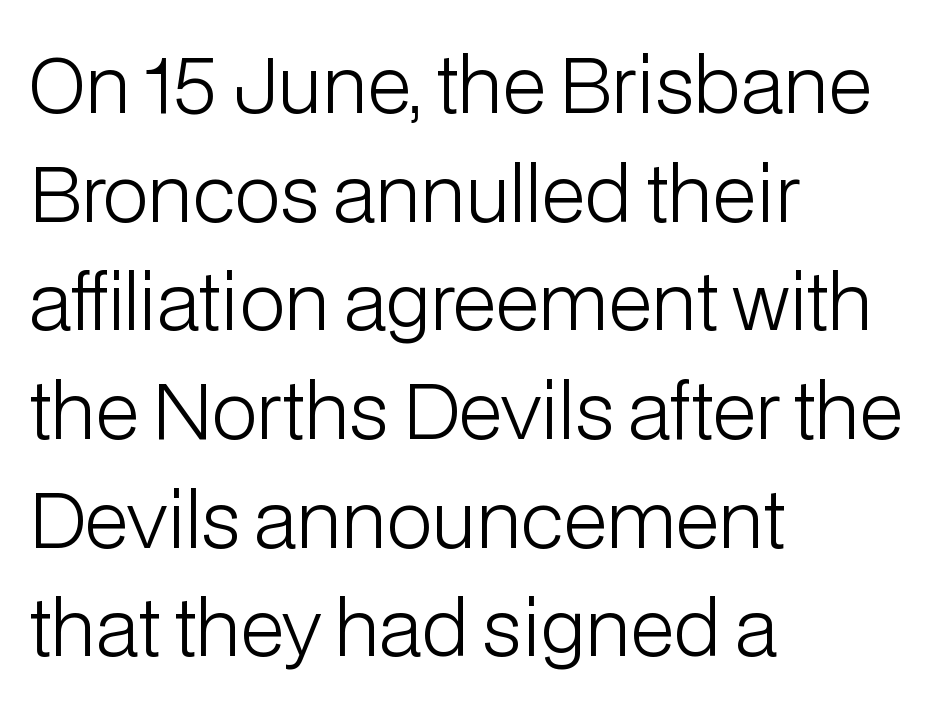
The rendering shows plain stroke endings on the letterforms — a sans-serif design. The text block is weighted toward the left margin, trailing off unevenly rightward. Observe the ordinary spacing: letters are neighbours, not strangers. Just letters on the line, the space beneath them empty.
